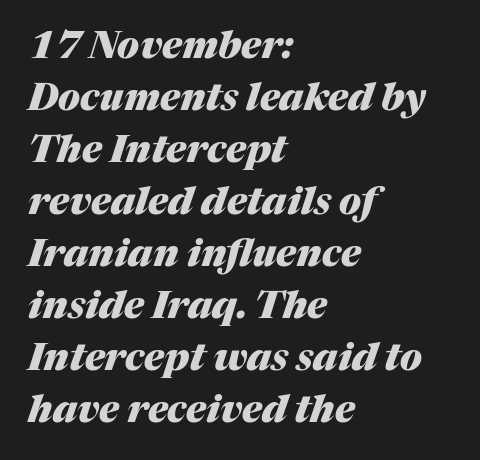
{"italic": "yes", "lean": "right", "slant_degrees": 17, "bold": "yes", "weight": "heavy", "width": "normal", "stroke_contrast": "medium", "x_height": "medium", "monospaced": "no", "underline": "no", "align": "left", "line_spacing": "normal", "line_spacing_ratio": 1.37, "letter_spacing": "normal", "letter_spacing_em": 0.0, "glyph_px": 38}
